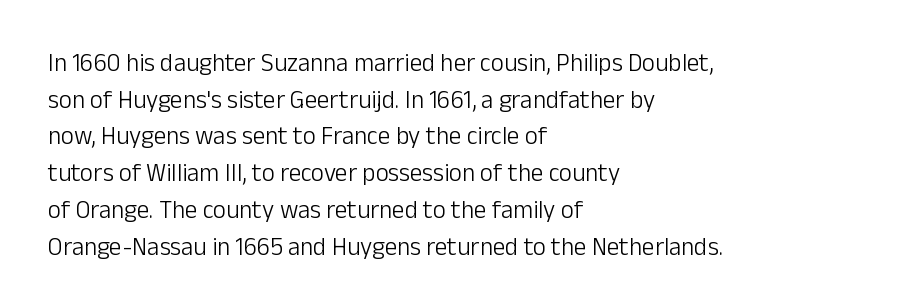
{"italic": "no", "bold": "no", "underline": "no", "align": "left", "line_spacing": "normal", "line_spacing_ratio": 1.47, "letter_spacing": "normal", "letter_spacing_em": 0.0, "glyph_px": 25}
